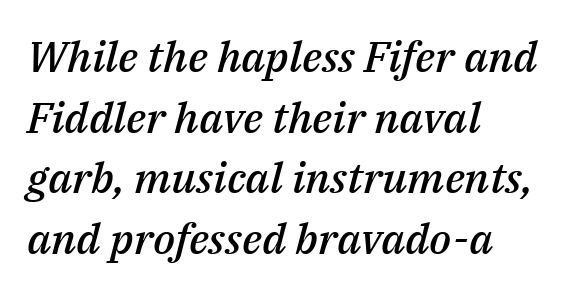
{"italic": "yes", "lean": "right", "slant_degrees": 14, "bold": "semi", "weight": "semibold", "width": "normal", "stroke_contrast": "medium", "x_height": "medium", "monospaced": "no", "underline": "no", "align": "left", "line_spacing": "normal", "line_spacing_ratio": 1.41, "letter_spacing": "normal", "letter_spacing_em": 0.0, "glyph_px": 43}
